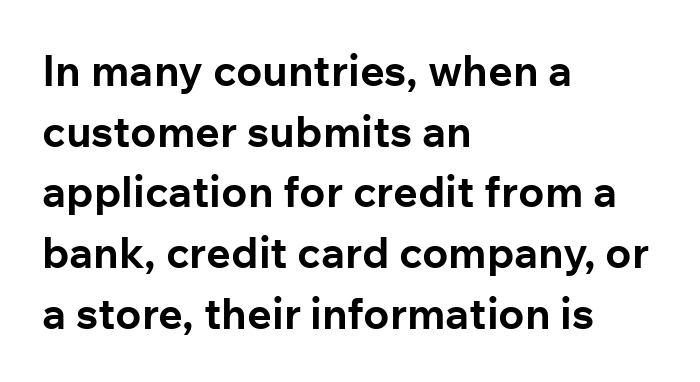
The image shows 43 px bold sans-serif type, upright; set left-aligned, normal line spacing (1.41x), normal letter spacing, not underlined; low stroke contrast and a medium x-height.
